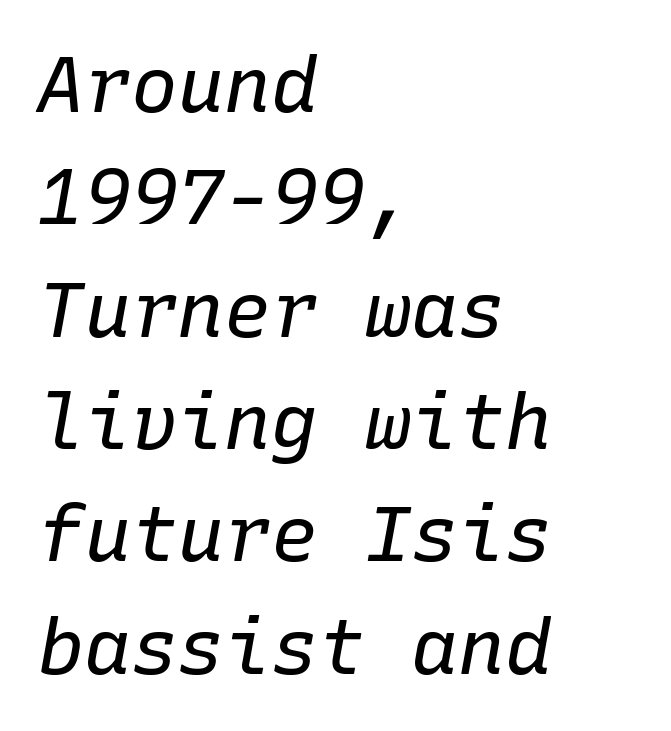
Q: Is the text bold? A: No.
Q: Is the text italic (slanted)? A: Yes, it leans right by about 10 degrees.
Q: Is the text underlined? A: No.
Q: How is the paragraph aligned? A: Left-aligned.
Q: Is the spacing between letters normal or unusually wide? A: Normal.
Q: Is the spacing between lines tight, normal or loose? A: Normal.
Q: Width (condensed, normal, or wide)? A: Normal.
Q: Stroke contrast? A: Low.
Q: x-height? A: Medium.
Q: Monospaced? A: Yes.
